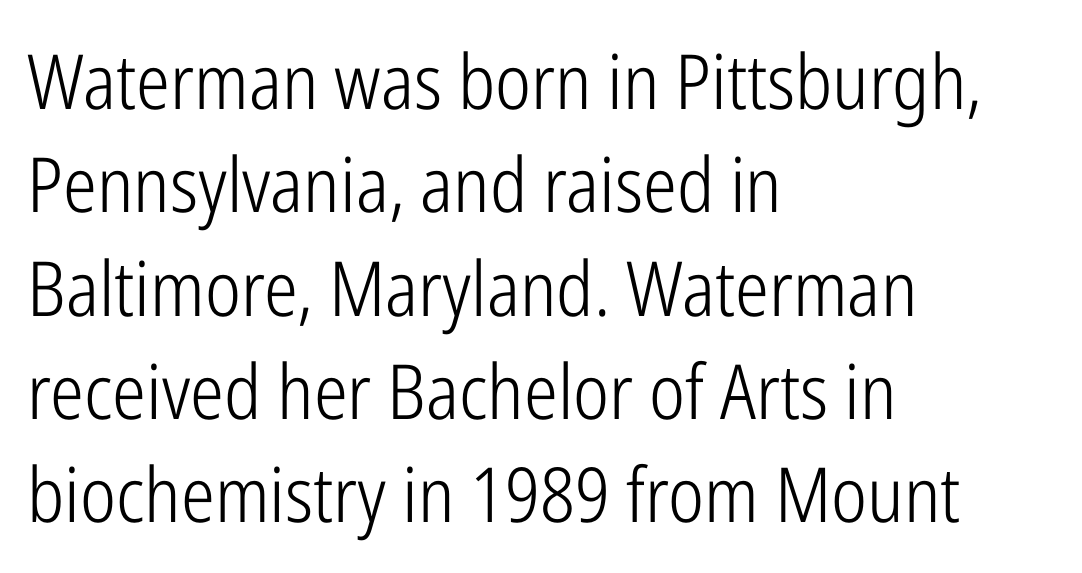
The image shows 76 px light, condensed sans-serif type, upright; set left-aligned, normal line spacing (1.36x), normal letter spacing, not underlined; low stroke contrast and a medium x-height.
